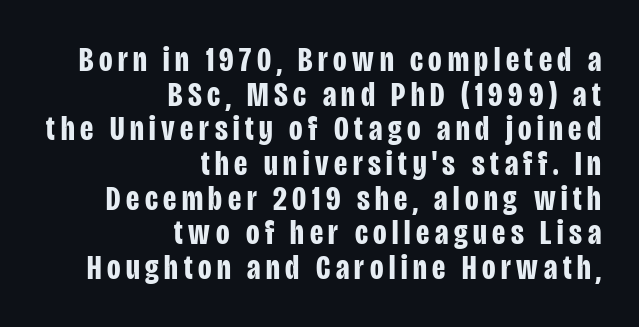
The block of text is dense from top to bottom, with scant space between rows. Stroke terminals: plain, sans-serif. Summary of weight: heavy, a full bold. Quick note: underline off.
